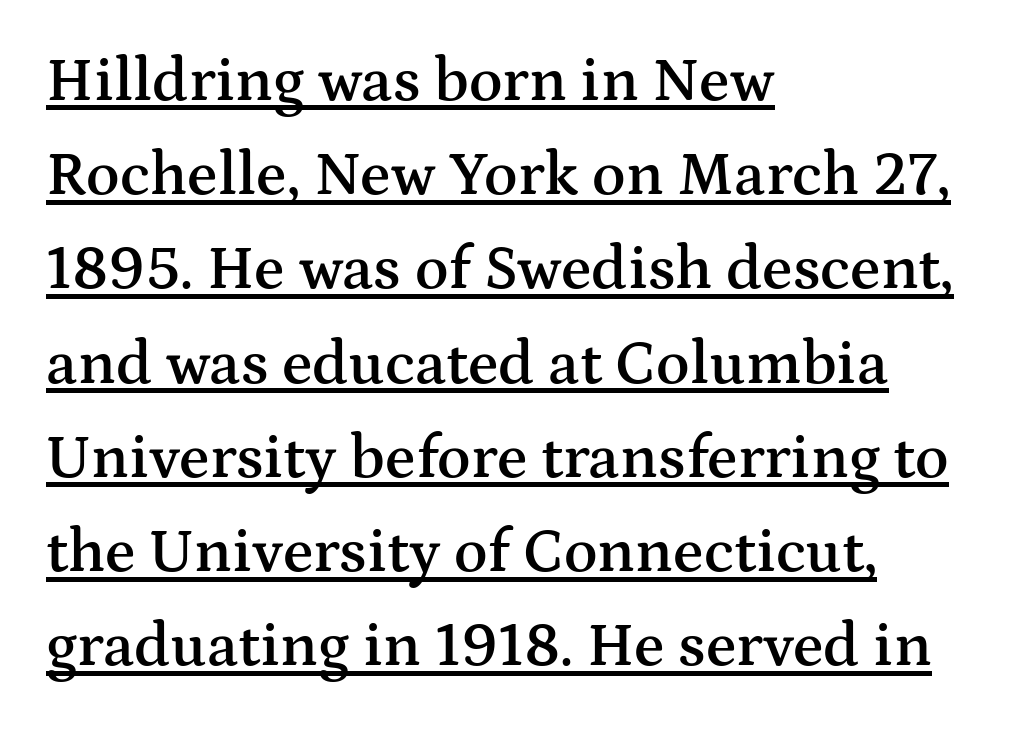
{"serif": "yes", "italic": "no", "bold": "semi", "weight": "semibold", "width": "wide", "stroke_contrast": "medium", "x_height": "medium", "monospaced": "no", "underline": "yes", "align": "left", "line_spacing": "normal", "line_spacing_ratio": 1.52, "letter_spacing": "normal", "letter_spacing_em": 0.0, "glyph_px": 62}
